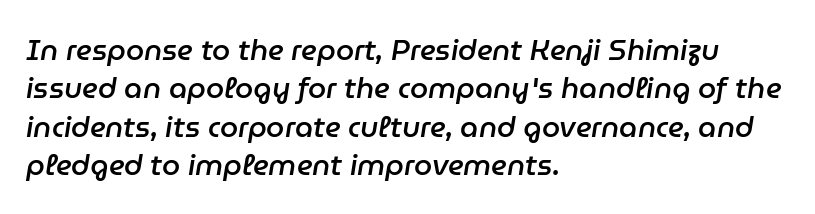
The image shows 29 px semibold type, italic (leaning right); set left-aligned, normal line spacing (1.32x), normal letter spacing, not underlined; low stroke contrast and a medium x-height.
